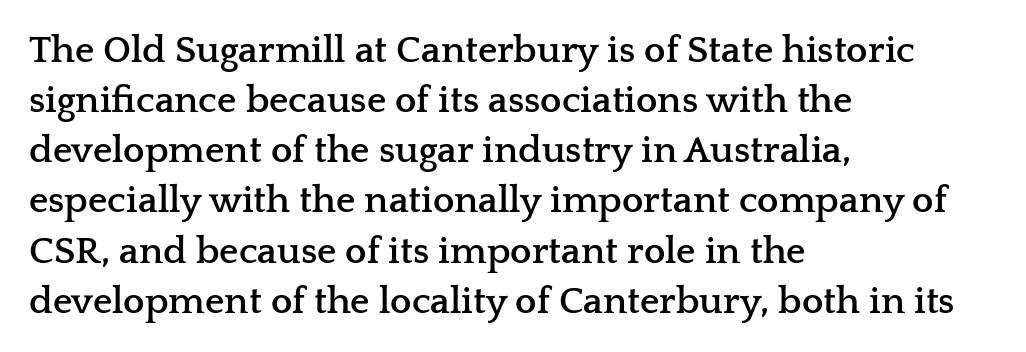
Q: Is the text bold? A: Yes.
Q: Is the text italic (slanted)? A: No, it is upright.
Q: Is the typeface a serif or a sans-serif typeface? A: Serif.
Q: Is the text underlined? A: No.
Q: How is the paragraph aligned? A: Left-aligned.
Q: Is the spacing between letters normal or unusually wide? A: Normal.
Q: Is the spacing between lines tight, normal or loose? A: Normal.
Q: Width (condensed, normal, or wide)? A: Wide.
Q: Stroke contrast? A: Low.
Q: x-height? A: Medium.
Q: Monospaced? A: No.
